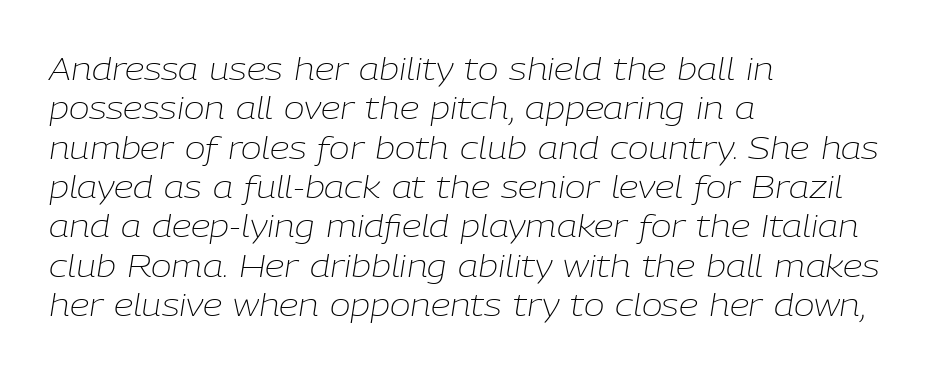
Q: Is the text bold? A: No.
Q: Is the text italic (slanted)? A: Yes, it leans right by about 9 degrees.
Q: Is the text underlined? A: No.
Q: How is the paragraph aligned? A: Left-aligned.
Q: Is the spacing between letters normal or unusually wide? A: Normal.
Q: Is the spacing between lines tight, normal or loose? A: Normal.
Q: Width (condensed, normal, or wide)? A: Normal.
Q: Stroke contrast? A: Low.
Q: x-height? A: Medium.
Q: Monospaced? A: No.
